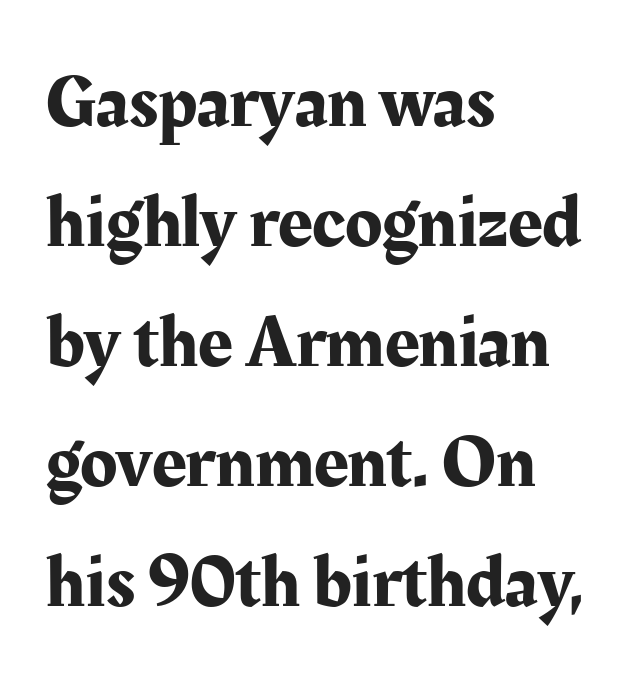
The image shows 76 px serif type, upright; set left-aligned, normal line spacing (1.58x), normal letter spacing, not underlined; medium stroke contrast and a medium x-height.
